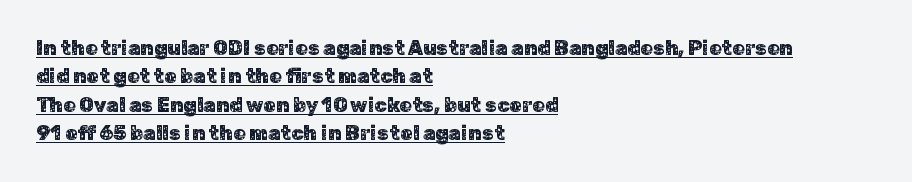
{"italic": "no", "underline": "yes", "align": "left", "line_spacing": "normal", "line_spacing_ratio": 1.42, "letter_spacing": "normal", "letter_spacing_em": 0.0, "glyph_px": 20}
